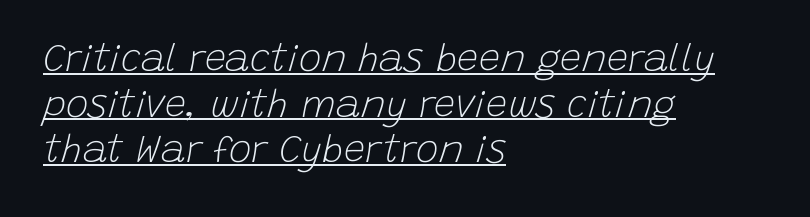
Q: Is the text bold? A: No.
Q: Is the text italic (slanted)? A: Yes, it leans right by about 15 degrees.
Q: Is the text underlined? A: Yes.
Q: How is the paragraph aligned? A: Left-aligned.
Q: Is the spacing between letters normal or unusually wide? A: Normal.
Q: Width (condensed, normal, or wide)? A: Normal.
Q: Stroke contrast? A: Low.
Q: x-height? A: Large.
Q: Monospaced? A: No.
